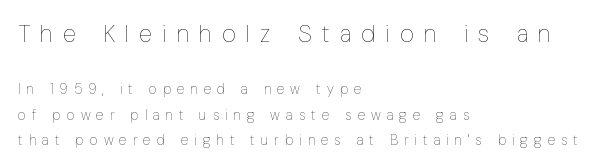
Q: Is the text bold? A: No.
Q: Is the text italic (slanted)? A: No, it is upright.
Q: Is the text underlined? A: No.
Q: How is the paragraph aligned? A: Left-aligned.
Q: Is the spacing between letters normal or unusually wide? A: Unusually wide.
Q: Which block of text is set in a larger size, the first (top) or the second (bottom)? A: The first (top) one.
